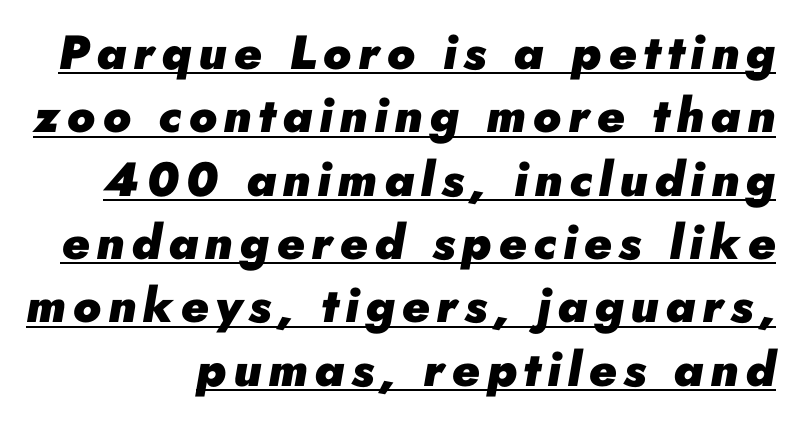
{"italic": "yes", "lean": "right", "slant_degrees": 10, "bold": "yes", "weight": "heavy", "width": "normal", "stroke_contrast": "low", "x_height": "small", "monospaced": "no", "underline": "yes", "line_spacing": "normal", "line_spacing_ratio": 1.32, "glyph_px": 48}
